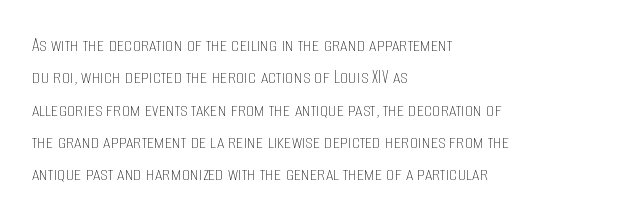
Words float on clear page, feet unadorned. Letters have the restrained weight of plain body copy at most. Horizontal alignment here is leftward, the default for most running prose. Whoever set this chose a conventional vertical rhythm. This sample uses an upright cut, with every glyph sitting square on the baseline.
